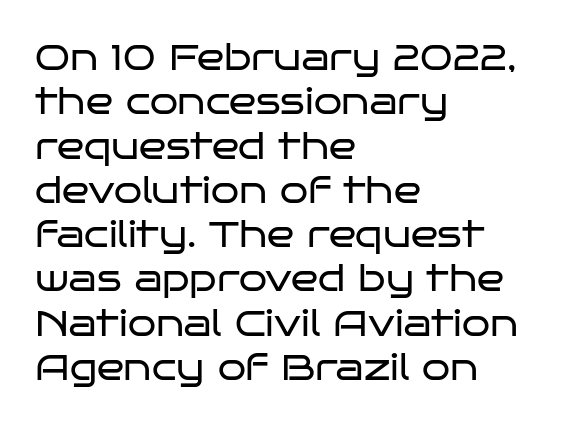
{"serif": "no", "italic": "no", "bold": "no", "weight": "regular", "width": "wide", "stroke_contrast": "low", "x_height": "large", "monospaced": "no", "underline": "no", "align": "left", "line_spacing_ratio": 1.23, "letter_spacing": "normal", "letter_spacing_em": 0.0, "glyph_px": 36}
